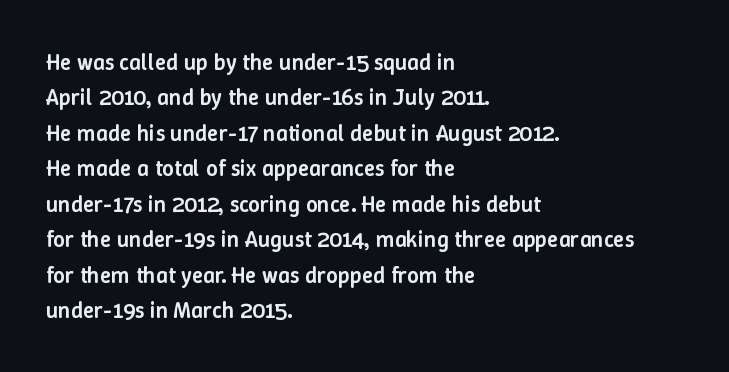
The image shows 23 px text type, upright; set left-aligned, normal line spacing (1.54x), normal letter spacing, not underlined.
